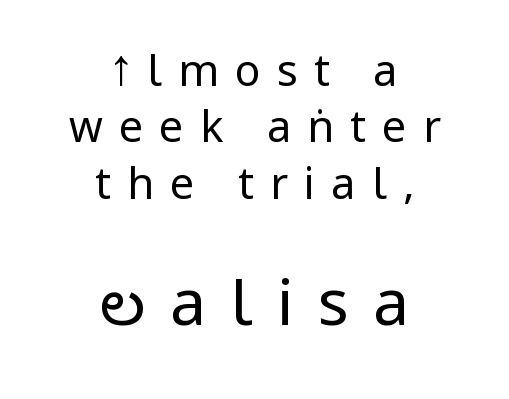
The image shows 64 px regular-weight, condensed sans-serif type, upright; set centered, normal line spacing (1.31x), unusually wide letter spacing (+0.38 em), not underlined; the second (bottom) block is 1.49x larger; low stroke contrast and a large x-height.
